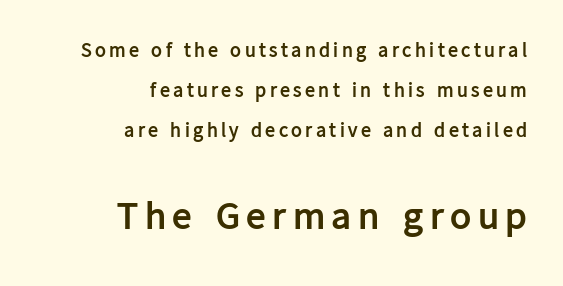
The image shows 39 px semibold sans-serif type, upright; set right-aligned, loose line spacing (2.01x), not underlined; the second (bottom) block is 1.95x larger; low stroke contrast and a medium x-height.
